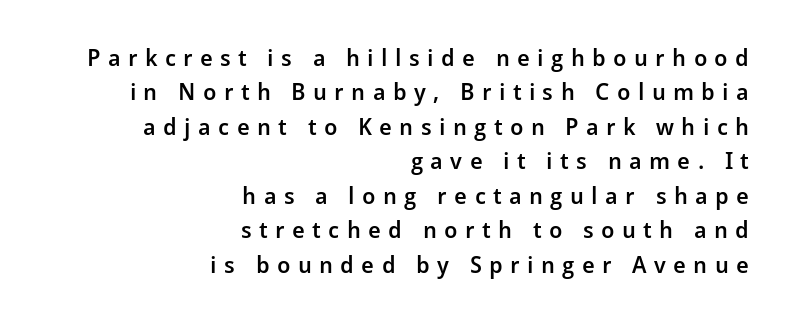
The image shows 23 px text type, upright; set right-aligned, normal line spacing (1.5x), unusually wide letter spacing (+0.32 em), not underlined.
